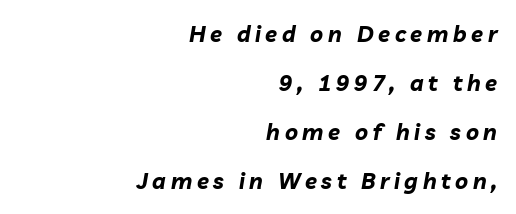
The image shows 22 px bold type, italic (leaning right); set right-aligned, loose line spacing (2.22x), unusually wide letter spacing (+0.21 em), not underlined.
